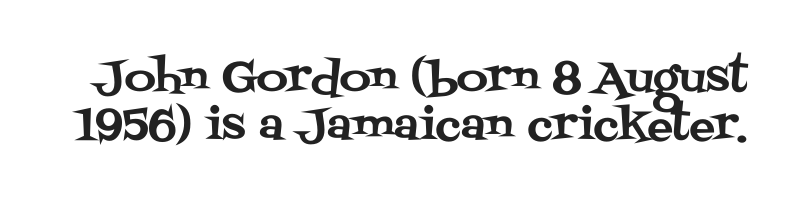
{"serif": "yes", "italic": "no", "width": "normal", "stroke_contrast": "medium", "x_height": "large", "monospaced": "no", "underline": "no", "line_spacing": "tight", "line_spacing_ratio": 1.11, "letter_spacing": "normal", "letter_spacing_em": 0.0, "glyph_px": 43}
